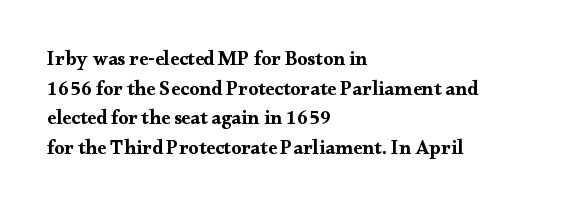
The image shows 20 px bold type, upright; set left-aligned, normal line spacing (1.48x), normal letter spacing, not underlined.
